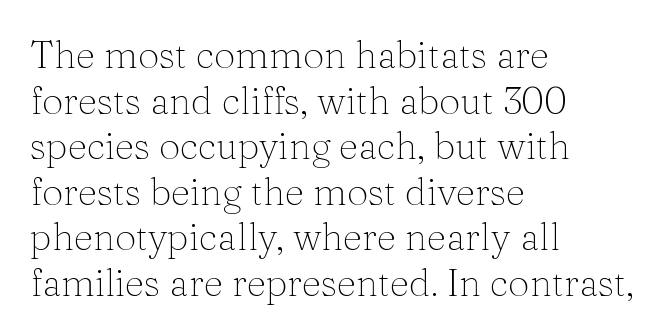
Q: Is the text bold? A: No.
Q: Is the text italic (slanted)? A: No, it is upright.
Q: Is the typeface a serif or a sans-serif typeface? A: Serif.
Q: Is the text underlined? A: No.
Q: How is the paragraph aligned? A: Left-aligned.
Q: Is the spacing between letters normal or unusually wide? A: Normal.
Q: Width (condensed, normal, or wide)? A: Normal.
Q: Stroke contrast? A: Medium.
Q: x-height? A: Medium.
Q: Monospaced? A: No.
